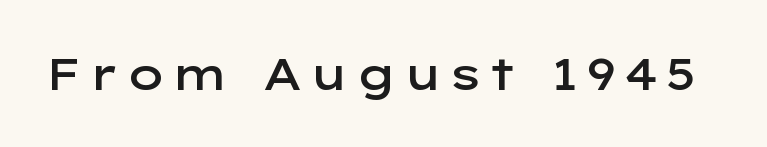
Q: Is the text bold? A: Semi-bold.
Q: Is the text italic (slanted)? A: No, it is upright.
Q: Is the typeface a serif or a sans-serif typeface? A: Sans-serif.
Q: Is the text underlined? A: No.
Q: Width (condensed, normal, or wide)? A: Wide.
Q: Stroke contrast? A: Low.
Q: x-height? A: Medium.
Q: Monospaced? A: No.
